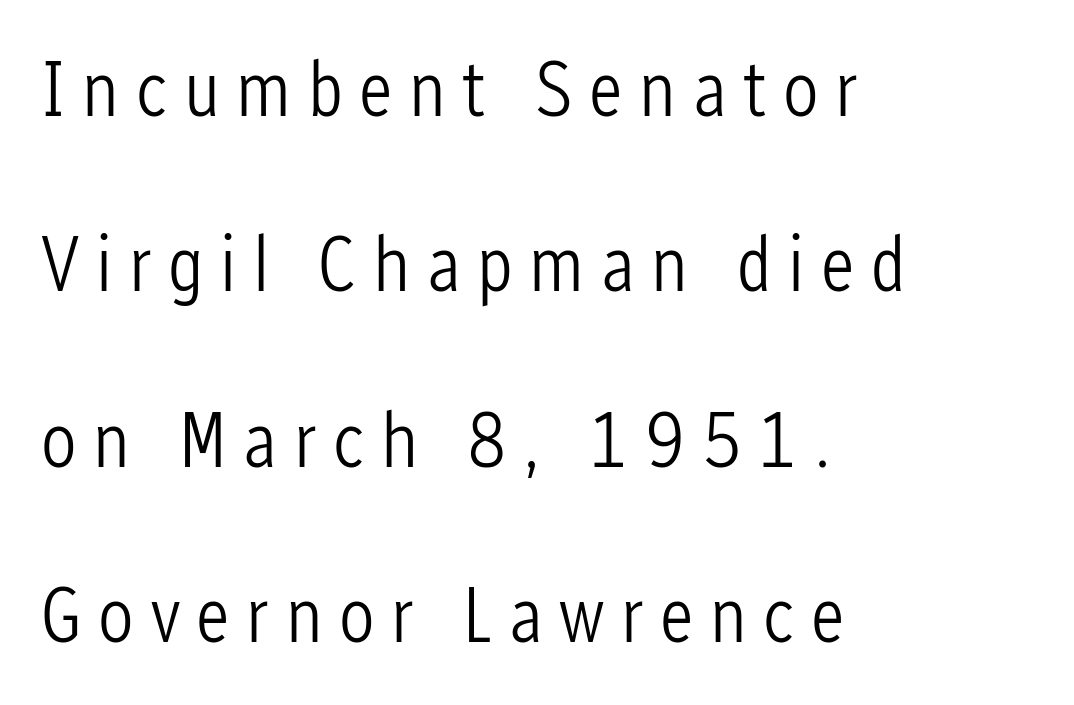
Q: Is the text bold? A: No.
Q: Is the text italic (slanted)? A: No, it is upright.
Q: Is the typeface a serif or a sans-serif typeface? A: Sans-serif.
Q: Is the text underlined? A: No.
Q: How is the paragraph aligned? A: Left-aligned.
Q: Is the spacing between letters normal or unusually wide? A: Unusually wide.
Q: Is the spacing between lines tight, normal or loose? A: Loose.
Q: Width (condensed, normal, or wide)? A: Condensed.
Q: Stroke contrast? A: Low.
Q: x-height? A: Medium.
Q: Monospaced? A: No.
